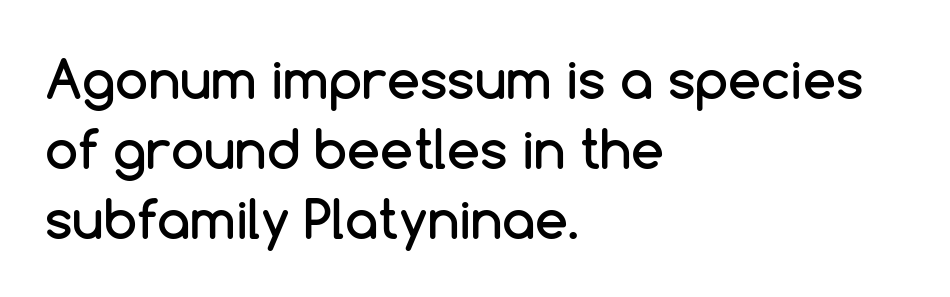
Q: Is the text italic (slanted)? A: No, it is upright.
Q: Is the typeface a serif or a sans-serif typeface? A: Sans-serif.
Q: Is the text underlined? A: No.
Q: How is the paragraph aligned? A: Left-aligned.
Q: Is the spacing between letters normal or unusually wide? A: Normal.
Q: Is the spacing between lines tight, normal or loose? A: Normal.
Q: Width (condensed, normal, or wide)? A: Normal.
Q: Stroke contrast? A: Low.
Q: x-height? A: Medium.
Q: Monospaced? A: No.
